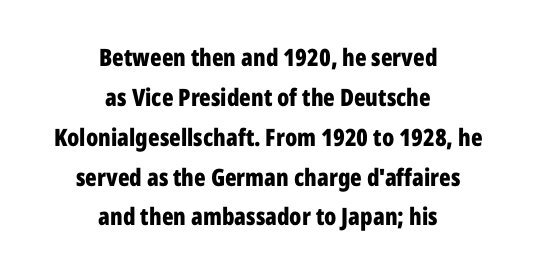
Q: Is the text bold? A: Yes.
Q: Is the text italic (slanted)? A: No, it is upright.
Q: Is the text underlined? A: No.
Q: How is the paragraph aligned? A: Centered.
Q: Is the spacing between letters normal or unusually wide? A: Normal.
Q: Is the spacing between lines tight, normal or loose? A: Normal.
